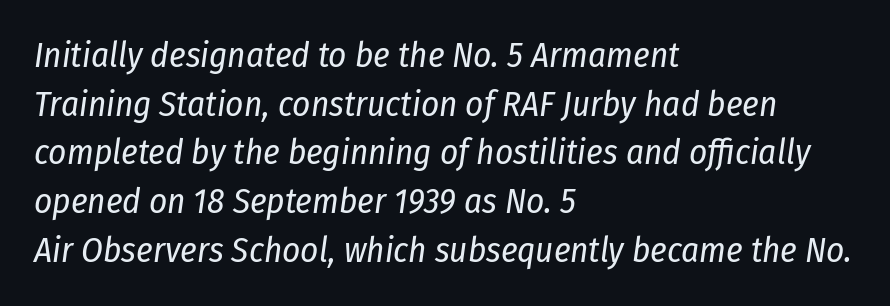
The image shows 35 px regular-weight, condensed type, italic (leaning right); set left-aligned, normal line spacing (1.39x), normal letter spacing, not underlined; low stroke contrast and a medium x-height.
